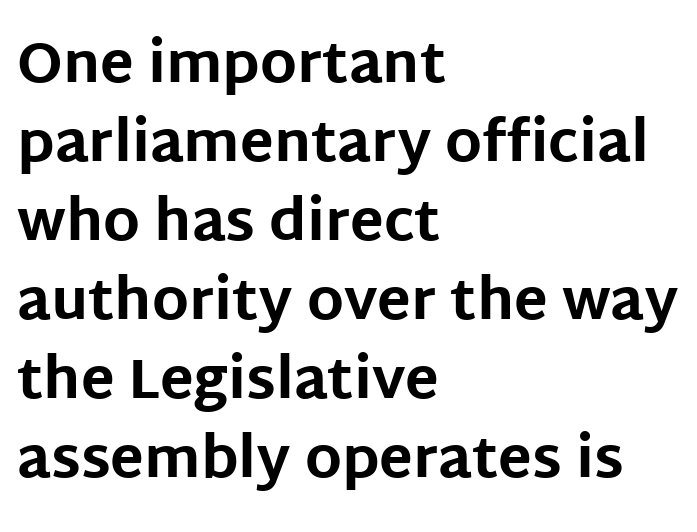
Q: Is the text bold? A: Yes.
Q: Is the text italic (slanted)? A: No, it is upright.
Q: Is the typeface a serif or a sans-serif typeface? A: Sans-serif.
Q: Is the text underlined? A: No.
Q: How is the paragraph aligned? A: Left-aligned.
Q: Is the spacing between letters normal or unusually wide? A: Normal.
Q: Is the spacing between lines tight, normal or loose? A: Normal.
Q: Width (condensed, normal, or wide)? A: Normal.
Q: Stroke contrast? A: Low.
Q: x-height? A: Large.
Q: Monospaced? A: No.
